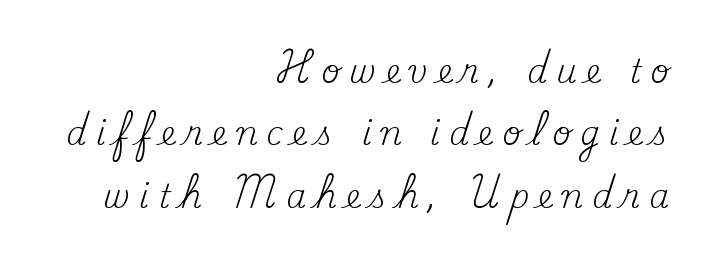
{"serif": "yes", "bold": "no", "weight": "regular", "width": "normal", "stroke_contrast": "medium", "x_height": "small", "monospaced": "no", "underline": "no", "align": "right", "line_spacing": "loose", "line_spacing_ratio": 1.95, "letter_spacing": "wide", "letter_spacing_em": 0.29, "glyph_px": 32}
